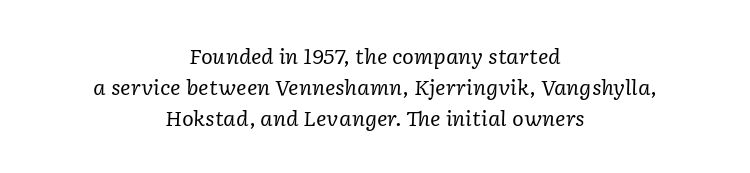
Q: Is the text bold? A: No.
Q: Is the text italic (slanted)? A: Yes, it leans right by about 2 degrees.
Q: Is the text underlined? A: No.
Q: How is the paragraph aligned? A: Centered.
Q: Is the spacing between letters normal or unusually wide? A: Normal.
Q: Is the spacing between lines tight, normal or loose? A: Normal.
